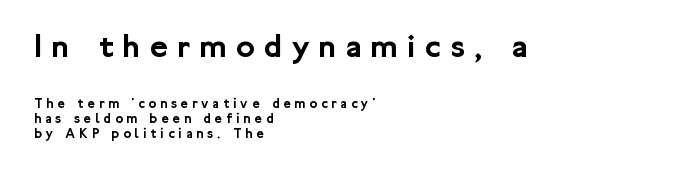
The image shows 34 px sans-serif type, upright; set left-aligned, tight line spacing (1.08x), unusually wide letter spacing (+0.29 em), not underlined; the first (top) block is 2.43x larger; low stroke contrast and a medium x-height.
